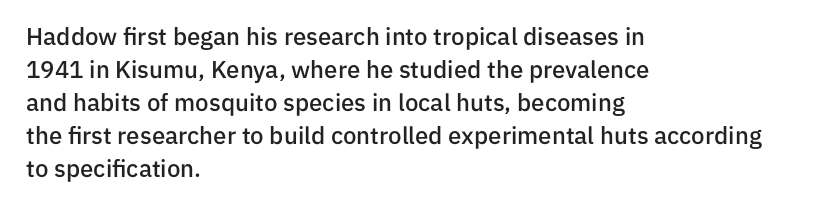
{"italic": "no", "bold": "semi", "underline": "no", "align": "left", "line_spacing": "normal", "line_spacing_ratio": 1.37, "letter_spacing": "normal", "letter_spacing_em": 0.0, "glyph_px": 24}
